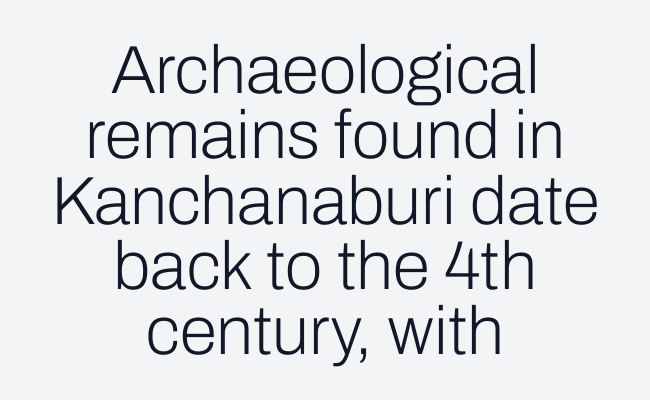
The image shows 68 px light sans-serif type, upright; set centered, tight line spacing (0.96x), normal letter spacing, not underlined; low stroke contrast and a medium x-height.
